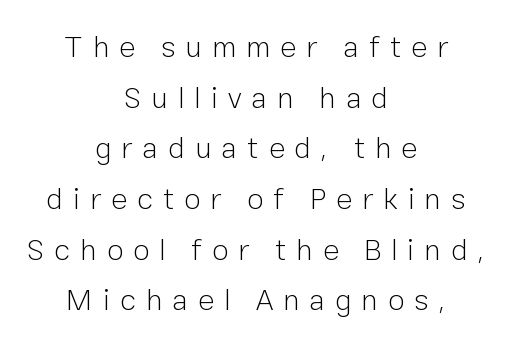
Q: Is the text bold? A: No.
Q: Is the text italic (slanted)? A: No, it is upright.
Q: Is the typeface a serif or a sans-serif typeface? A: Sans-serif.
Q: Is the text underlined? A: No.
Q: How is the paragraph aligned? A: Centered.
Q: Is the spacing between letters normal or unusually wide? A: Unusually wide.
Q: Is the spacing between lines tight, normal or loose? A: Normal.
Q: Width (condensed, normal, or wide)? A: Normal.
Q: Stroke contrast? A: Low.
Q: x-height? A: Medium.
Q: Monospaced? A: No.
